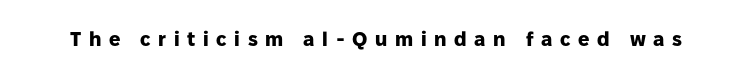
Letter spacing: wide. Posture: straight, roman, zero tilt. Check under the words: just untouched page. Weight: bold.
